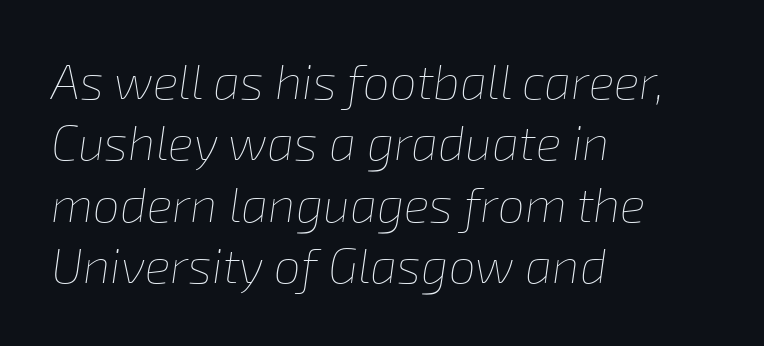
Q: Is the text bold? A: No.
Q: Is the text italic (slanted)? A: Yes, it leans right by about 8 degrees.
Q: Is the text underlined? A: No.
Q: How is the paragraph aligned? A: Left-aligned.
Q: Is the spacing between letters normal or unusually wide? A: Normal.
Q: Is the spacing between lines tight, normal or loose? A: Normal.
Q: Width (condensed, normal, or wide)? A: Normal.
Q: Stroke contrast? A: Low.
Q: x-height? A: Medium.
Q: Monospaced? A: No.
